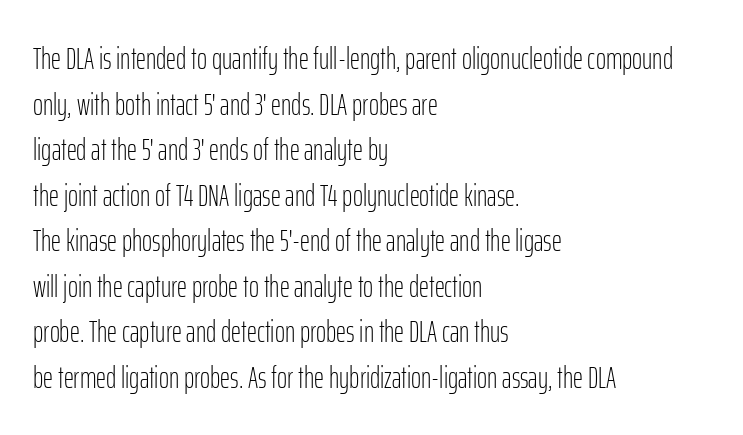
Q: Is the text bold? A: No.
Q: Is the text italic (slanted)? A: No, it is upright.
Q: Is the typeface a serif or a sans-serif typeface? A: Sans-serif.
Q: Is the text underlined? A: No.
Q: How is the paragraph aligned? A: Left-aligned.
Q: Is the spacing between letters normal or unusually wide? A: Normal.
Q: Is the spacing between lines tight, normal or loose? A: Normal.
Q: Width (condensed, normal, or wide)? A: Condensed.
Q: Stroke contrast? A: Low.
Q: x-height? A: Medium.
Q: Monospaced? A: No.
